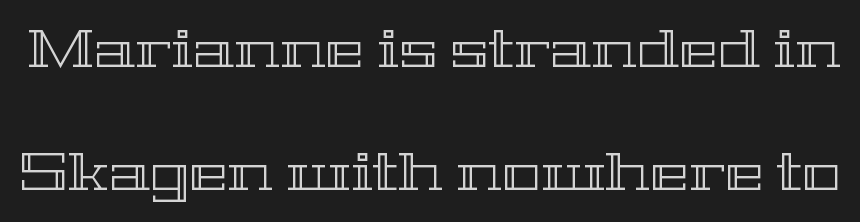
The letters advance in unequal steps, a hallmark of proportional type. Bare-footed words on every line. This sample uses plain, unmodified letter spacing. The designer dialed line spacing up above the default. This sample uses an upright cut, with every glyph sitting square on the baseline.
